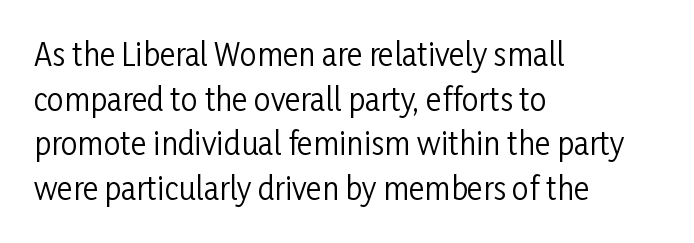
The ragged edge is on the right, which tells us the setting is flush left. The rendering uses natural spacing where letterforms have individual widths. Glance below the letters and you will spot only blank space. Does the type have serifs? No, each stem ends abruptly. Observe the ordinary spacing: letters are neighbours, not strangers. Heft: none added — not bold.
